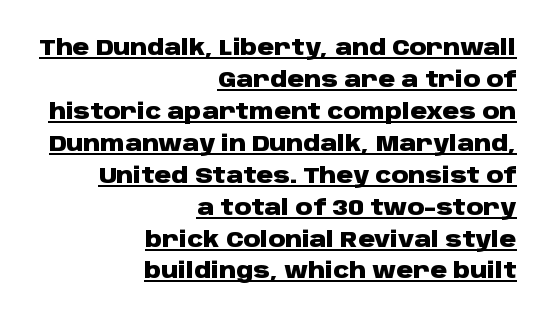
The image shows 21 px bold type, upright; set right-aligned, normal line spacing (1.52x), normal letter spacing, underlined.
